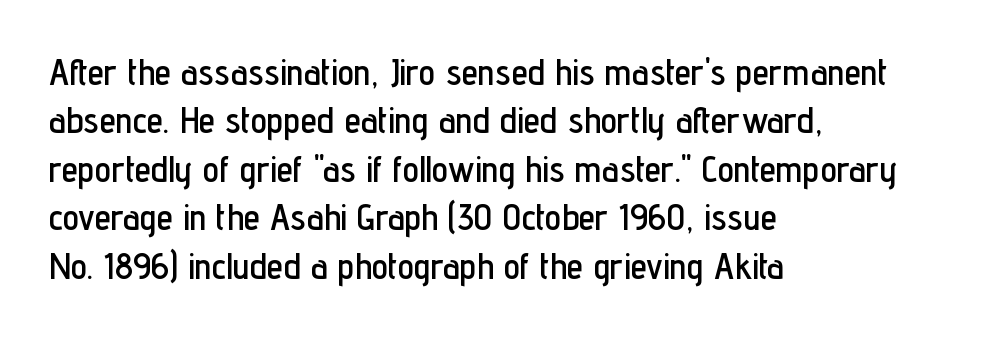
Q: Is the text italic (slanted)? A: No, it is upright.
Q: Is the typeface a serif or a sans-serif typeface? A: Sans-serif.
Q: Is the text underlined? A: No.
Q: How is the paragraph aligned? A: Left-aligned.
Q: Is the spacing between letters normal or unusually wide? A: Normal.
Q: Is the spacing between lines tight, normal or loose? A: Normal.
Q: Width (condensed, normal, or wide)? A: Condensed.
Q: Stroke contrast? A: Low.
Q: x-height? A: Medium.
Q: Monospaced? A: No.
